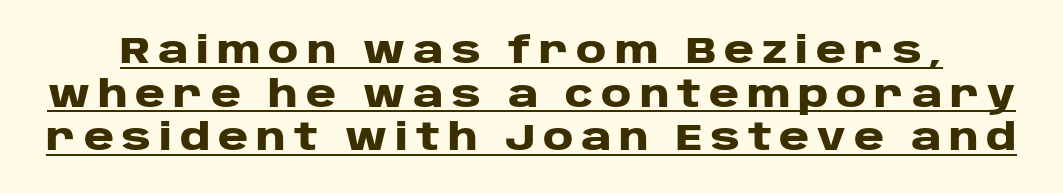
The image shows 37 px heavy, wide sans-serif type, upright; set line spacing 1.18x, unusually wide letter spacing (+0.21 em), underlined; low stroke contrast and a large x-height.
